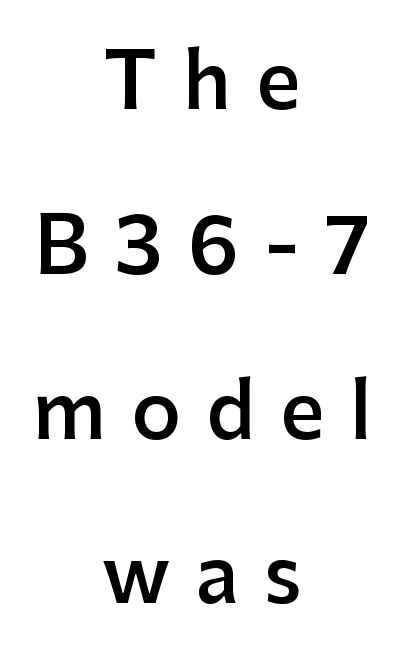
The image shows 77 px semibold sans-serif type, upright; set centered, loose line spacing (2.14x), unusually wide letter spacing (+0.33 em), not underlined; low stroke contrast and a medium x-height.
